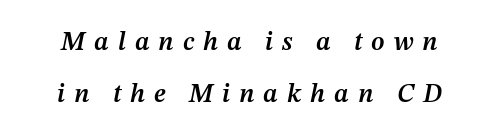
The image shows 26 px text type, italic (leaning right); set loose line spacing (2.0x), unusually wide letter spacing (+0.34 em), not underlined.
